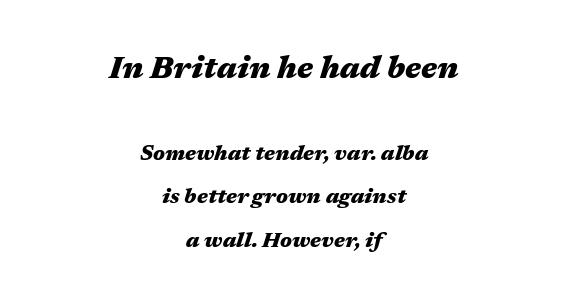
The face used here appears at its bigger size in the upper chunk. Looks like regular typesetting: each glyph gets only the width it needs. Summary of weight: heavy, a full bold. Airy leading.
